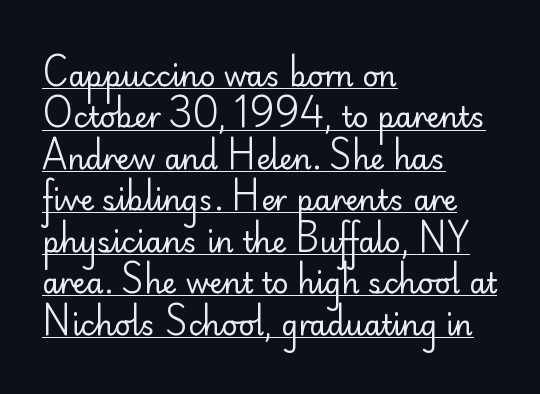
Leading: standard. The typography opts for an upright posture over an oblique one. Are there feet on the stems? There aren't — it's a sans. A continuous stroke trails under the words, as in a hyperlink.
